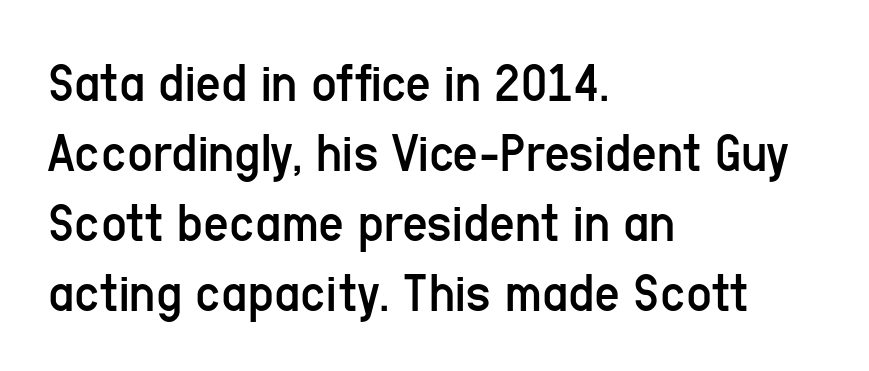
The image shows 56 px regular-weight, condensed sans-serif type, upright; set left-aligned, normal line spacing (1.25x), normal letter spacing, not underlined; low stroke contrast and a medium x-height.
